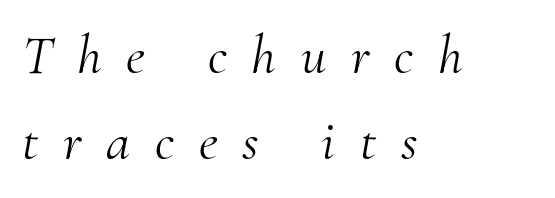
The image shows 55 px light serif type, italic (leaning right); set left-aligned, normal line spacing (1.57x), unusually wide letter spacing (+0.45 em), not underlined; medium stroke contrast and a small x-height.
